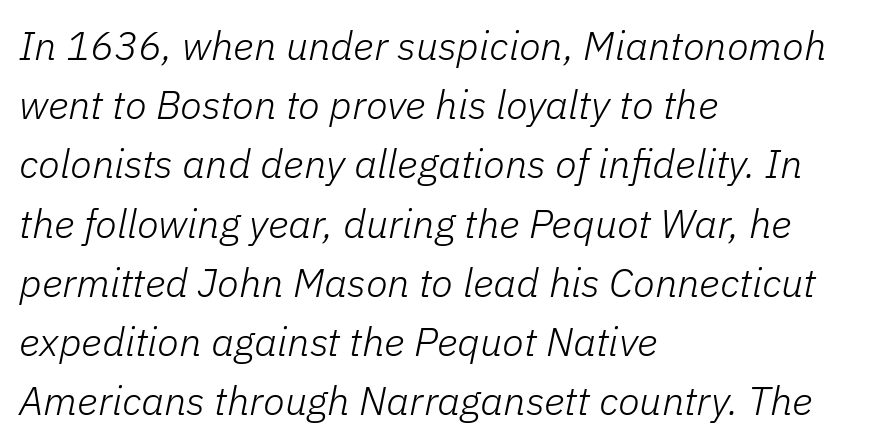
The image shows 40 px light type, italic (leaning right); set left-aligned, normal line spacing (1.48x), normal letter spacing, not underlined; low stroke contrast and a medium x-height.
